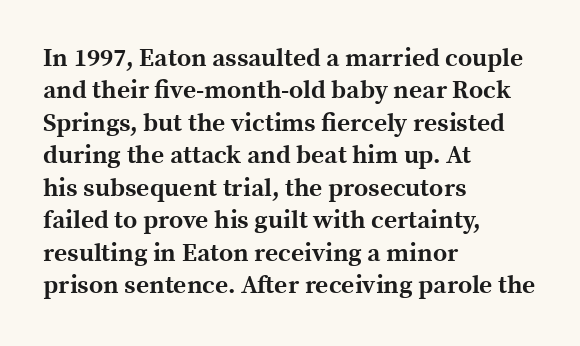
A typesetter would mark this as roman, not italic. The strokes are fattened all the way to bold. Beneath every word, the page is bare. The letters sit at their default tracking, neither squeezed nor spread. Notice how the passage keeps a crisp vertical edge on the left only. The lines sit at an ordinary, default distance from one another.
